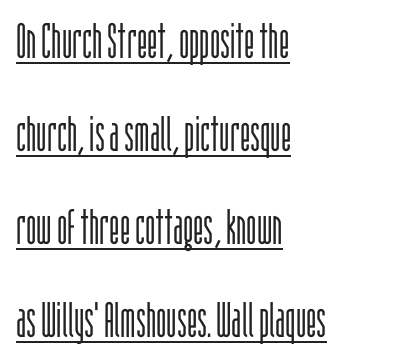
{"serif": "no", "italic": "no", "bold": "no", "weight": "light", "width": "condensed", "stroke_contrast": "low", "x_height": "large", "monospaced": "no", "underline": "yes", "align": "left", "line_spacing": "loose", "line_spacing_ratio": 1.9, "letter_spacing": "normal", "letter_spacing_em": 0.0, "glyph_px": 49}
